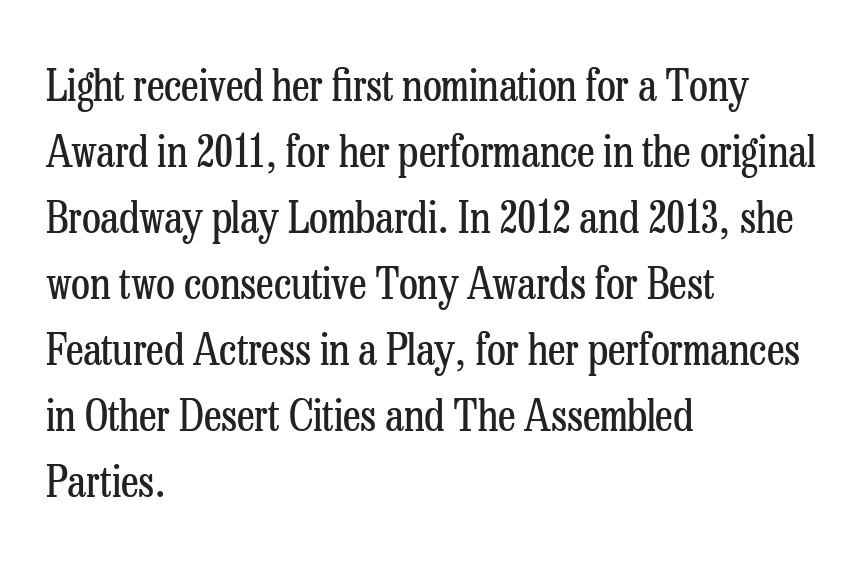
The image shows 44 px regular-weight, condensed serif type, upright; set left-aligned, normal line spacing (1.5x), normal letter spacing, not underlined; low stroke contrast and a medium x-height.
